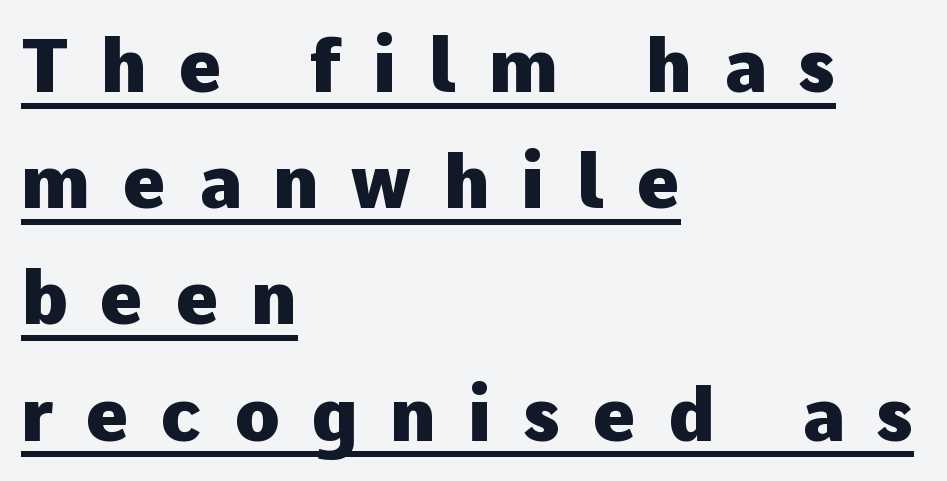
Stroke thickness is high; the sample reads as a true bold. Regarding serifs, this sample does without them. Each letter keeps its own natural width here, so spacing adapts to shape. Vertically, the passage feels balanced, rows spaced as you'd expect.
